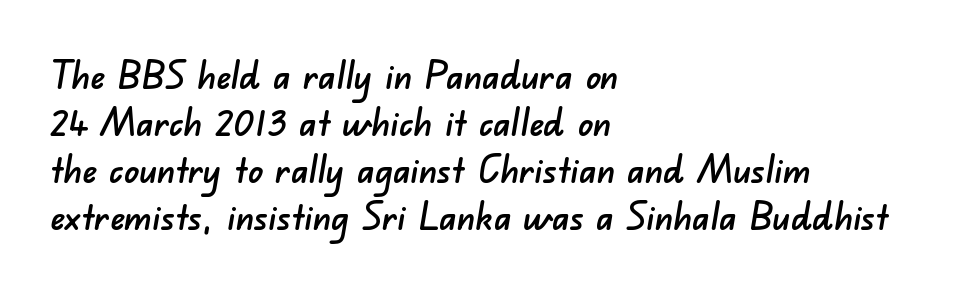
Q: Is the typeface a serif or a sans-serif typeface? A: Sans-serif.
Q: Is the text underlined? A: No.
Q: How is the paragraph aligned? A: Left-aligned.
Q: Is the spacing between letters normal or unusually wide? A: Normal.
Q: Is the spacing between lines tight, normal or loose? A: Normal.
Q: Width (condensed, normal, or wide)? A: Normal.
Q: Stroke contrast? A: Low.
Q: x-height? A: Small.
Q: Monospaced? A: No.
